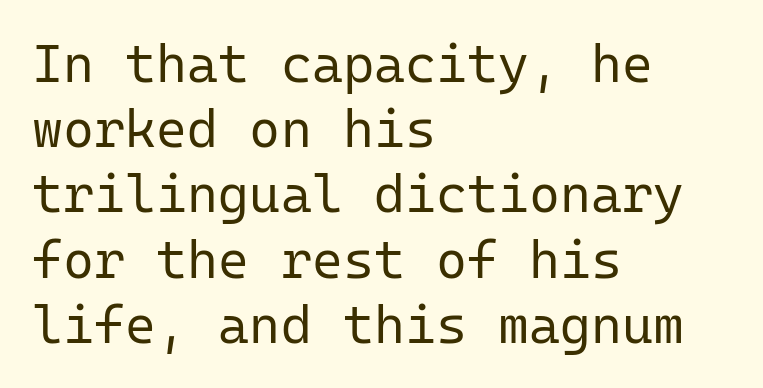
Q: Is the text bold? A: No.
Q: Is the text italic (slanted)? A: No, it is upright.
Q: Is the typeface a serif or a sans-serif typeface? A: Sans-serif.
Q: Is the text underlined? A: No.
Q: How is the paragraph aligned? A: Left-aligned.
Q: Is the spacing between letters normal or unusually wide? A: Normal.
Q: Width (condensed, normal, or wide)? A: Normal.
Q: Stroke contrast? A: Low.
Q: x-height? A: Medium.
Q: Monospaced? A: Yes.
